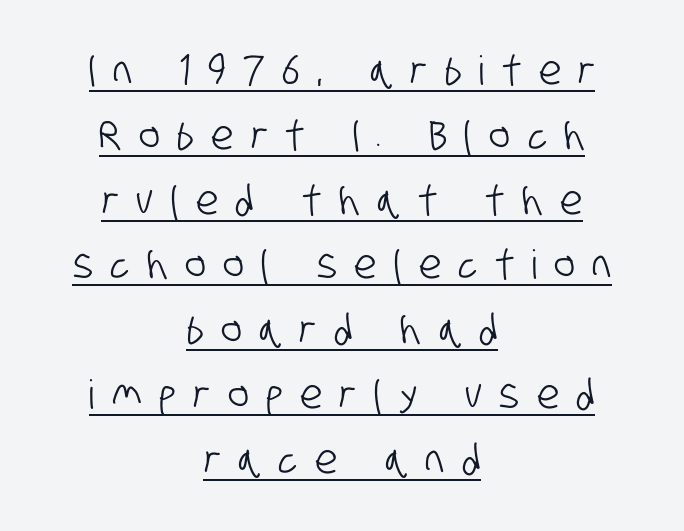
The image shows 40 px condensed sans-serif type; set centered, normal line spacing (1.62x), unusually wide letter spacing (+0.44 em), underlined; low stroke contrast and a large x-height.
